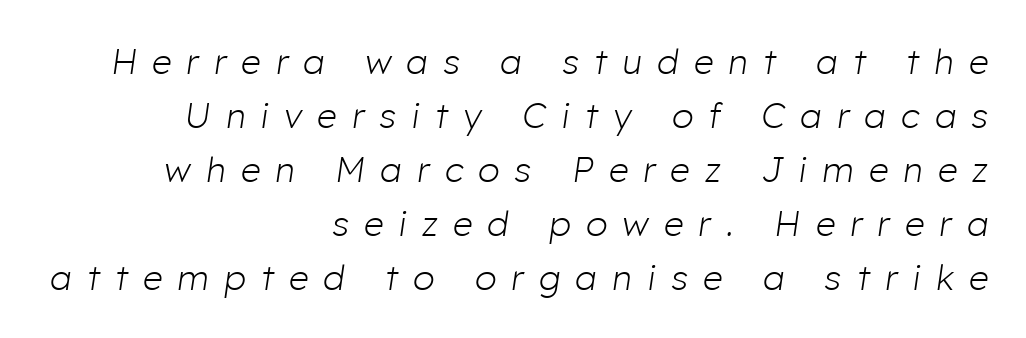
{"italic": "yes", "lean": "right", "slant_degrees": 8, "bold": "no", "weight": "light", "width": "normal", "stroke_contrast": "low", "x_height": "medium", "monospaced": "no", "underline": "no", "align": "right", "line_spacing": "normal", "line_spacing_ratio": 1.54, "letter_spacing": "wide", "letter_spacing_em": 0.44, "glyph_px": 35}
